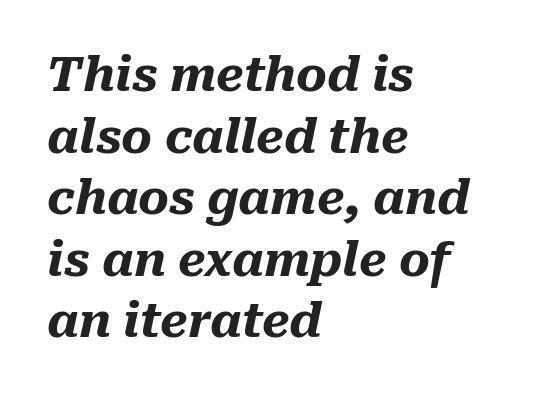
Character widths vary here, with narrow letters taking less room than wide ones. Casual observation: everything's shoved over to the left. Descenders hang freely into open space. Notice how the stems are inclined rather than vertical — that's the hallmark of italics. Quick note: interline space is typical. Inter-character spacing is left at the font's built-in metrics.
